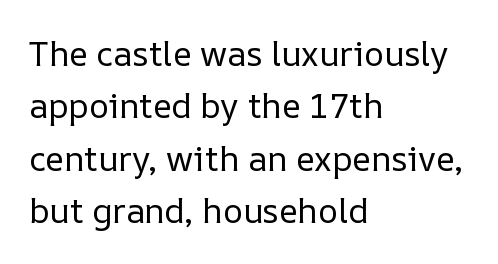
{"italic": "no", "bold": "no", "weight": "regular", "width": "normal", "stroke_contrast": "low", "x_height": "medium", "monospaced": "no", "underline": "no", "align": "left", "line_spacing": "normal", "line_spacing_ratio": 1.54, "letter_spacing": "normal", "letter_spacing_em": 0.0, "glyph_px": 34}
